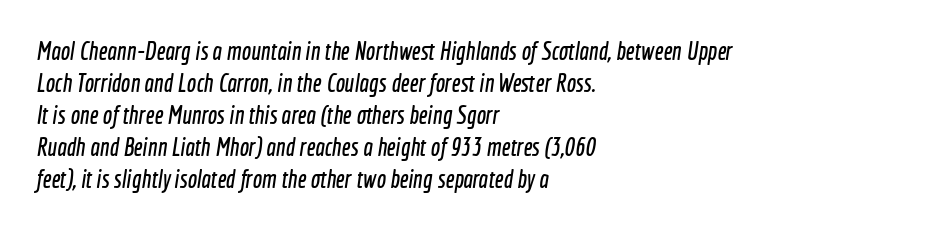
Descenders hang freely into open space. Line starts are locked; line ends wander. Characters follow at the spacing the type designer built in. A normal amount of white space separates one row of letters from the next.
